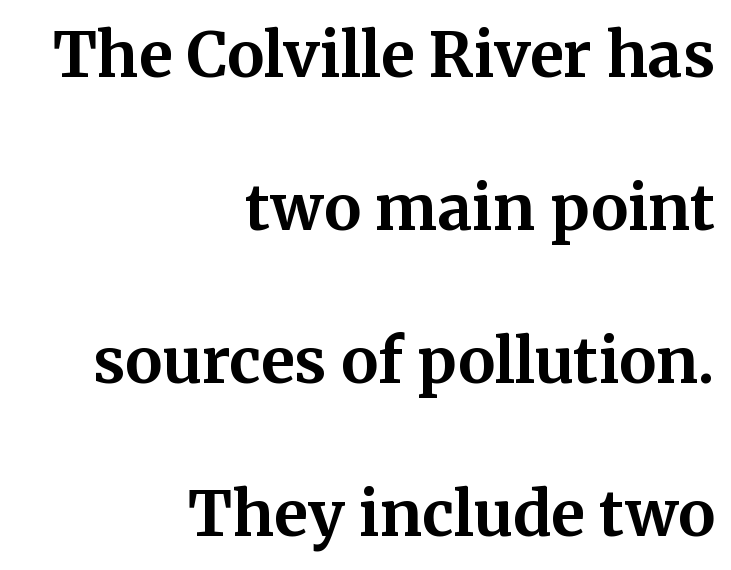
The image shows 62 px bold serif type, upright; set right-aligned, loose line spacing (2.47x), normal letter spacing, not underlined; medium stroke contrast and a medium x-height.
